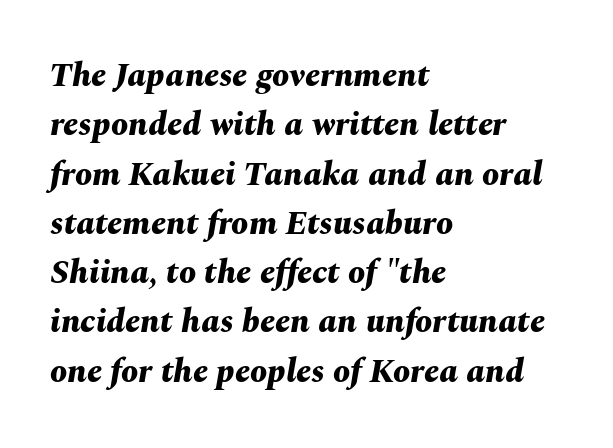
Tall strokes in this sample are angled rather than plumb. Baseline-to-baseline distance is the conventional proportion of letter height. These lines are rendered in a variable-pitch font. In terms of weight, the rendering is a true, heavy bold. The paragraph has a hard left edge and a soft right edge.
